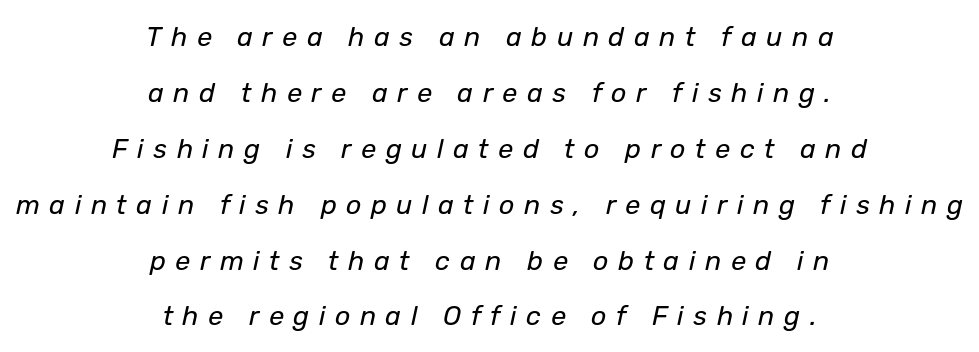
{"italic": "yes", "lean": "right", "slant_degrees": 12, "bold": "no", "underline": "no", "align": "center", "line_spacing": "loose", "line_spacing_ratio": 2.07, "letter_spacing": "wide", "letter_spacing_em": 0.35, "glyph_px": 27}
